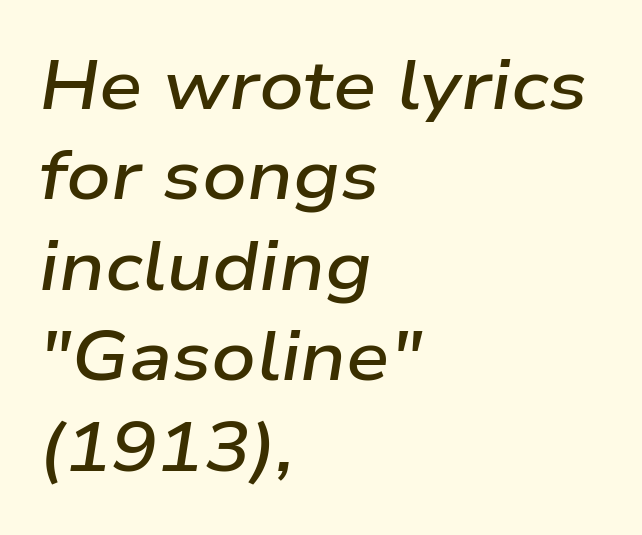
The image shows 69 px semibold, wide type, italic (leaning right); set left-aligned, normal line spacing (1.31x), normal letter spacing, not underlined; low stroke contrast and a medium x-height.
